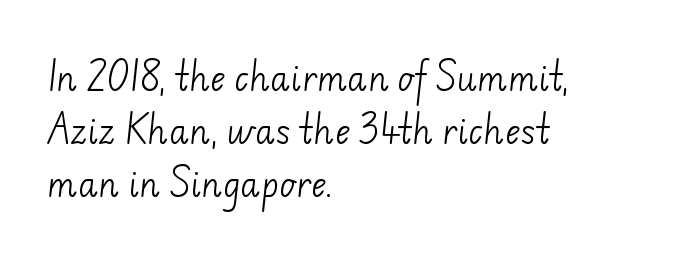
Q: Is the text bold? A: No.
Q: Is the typeface a serif or a sans-serif typeface? A: Sans-serif.
Q: Is the text underlined? A: No.
Q: How is the paragraph aligned? A: Left-aligned.
Q: Is the spacing between letters normal or unusually wide? A: Normal.
Q: Is the spacing between lines tight, normal or loose? A: Normal.
Q: Width (condensed, normal, or wide)? A: Normal.
Q: Stroke contrast? A: Low.
Q: x-height? A: Small.
Q: Monospaced? A: No.
